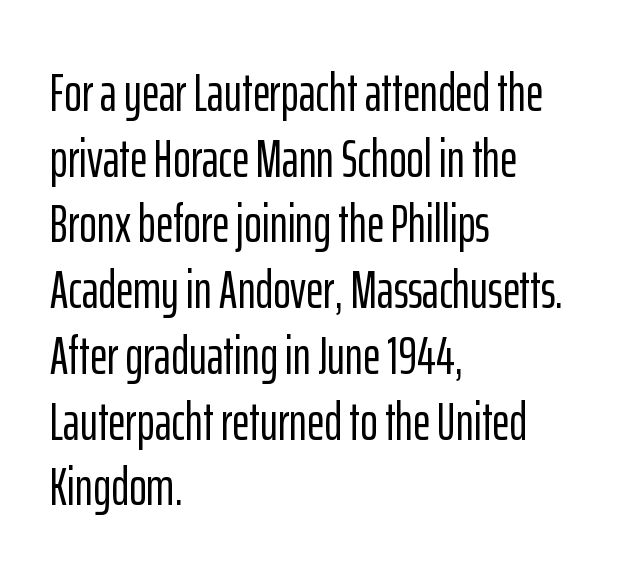
Q: Is the text italic (slanted)? A: No, it is upright.
Q: Is the typeface a serif or a sans-serif typeface? A: Sans-serif.
Q: Is the text underlined? A: No.
Q: How is the paragraph aligned? A: Left-aligned.
Q: Is the spacing between letters normal or unusually wide? A: Normal.
Q: Width (condensed, normal, or wide)? A: Condensed.
Q: Stroke contrast? A: Low.
Q: x-height? A: Medium.
Q: Monospaced? A: No.
